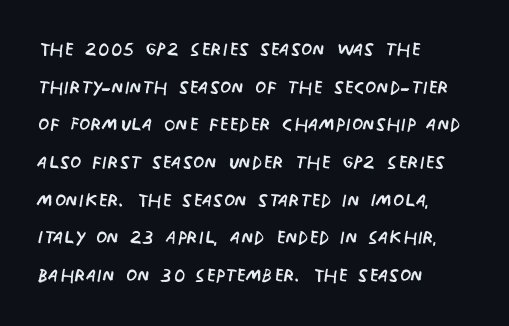
Q: Is the text bold? A: No.
Q: Is the text underlined? A: No.
Q: How is the paragraph aligned? A: Left-aligned.
Q: Is the spacing between letters normal or unusually wide? A: Normal.
Q: Is the spacing between lines tight, normal or loose? A: Normal.
